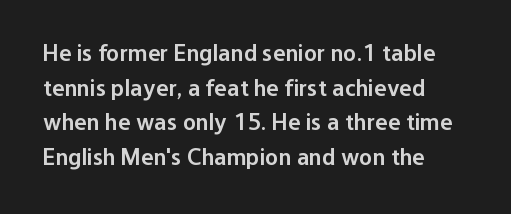
Q: Is the text bold? A: Semi-bold.
Q: Is the text italic (slanted)? A: No, it is upright.
Q: Is the text underlined? A: No.
Q: How is the paragraph aligned? A: Left-aligned.
Q: Is the spacing between letters normal or unusually wide? A: Normal.
Q: Is the spacing between lines tight, normal or loose? A: Normal.
